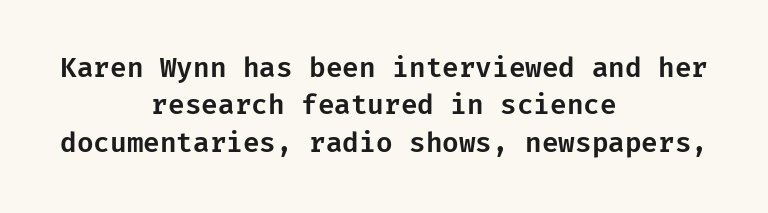
Line spacing here is normal. Rule under the text: the space is simply empty. Is there any slant? The stems are plumb. Casual observation: everything's sitting right in the middle. Glyph-to-glyph distance matches everyday printed text.
